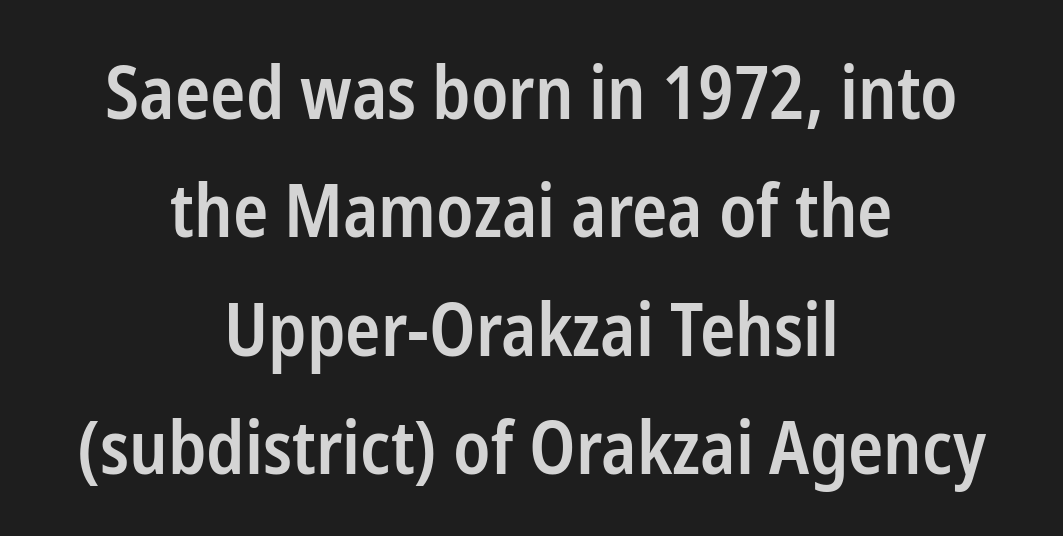
Compared with an ordinary text face, these strokes are moderately heavier — a semibold. The rendering positions every line midway between the sides. Note the varied advance widths — an 'i' is clearly narrower than an 'm'. The text was rendered using a sans face with plain stroke endings. Bare-footed words on every line.
